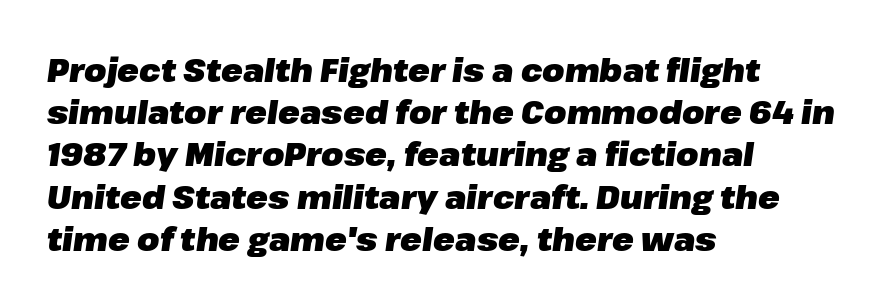
The rendering anchors every line to the left-hand side. Proportional: the letters do not fall into vertical columns. This is oblique type, the kind used for emphasis or titles. A normal amount of white space separates one row of letters from the next. The glyphs are unaccompanied by any horizontal stroke below them.
